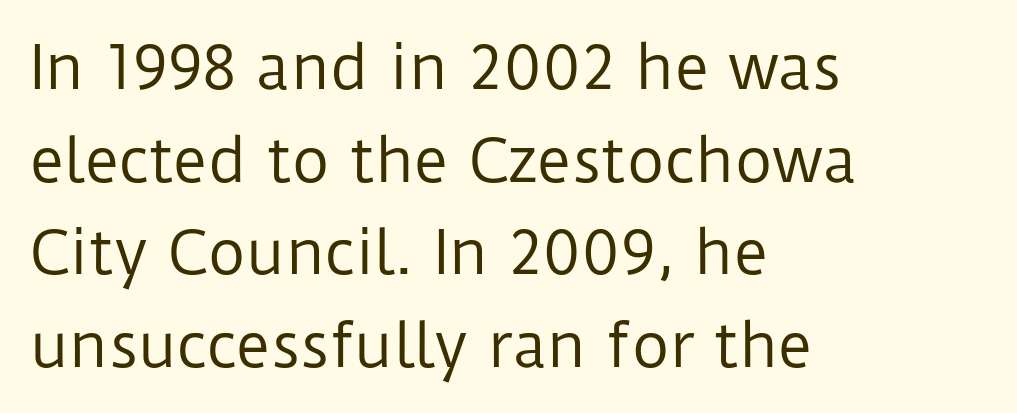
{"serif": "no", "italic": "no", "bold": "no", "weight": "regular", "width": "normal", "stroke_contrast": "low", "x_height": "medium", "monospaced": "no", "underline": "no", "align": "left", "line_spacing": "normal", "line_spacing_ratio": 1.57, "letter_spacing": "normal", "letter_spacing_em": 0.0, "glyph_px": 59}
